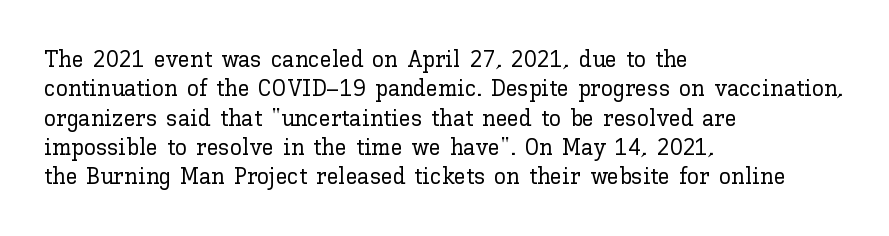
The lettering stays uniformly vertical, giving the passage a roman look. The letterforms sit shoulder to shoulder at normal distance. The setting favours the left margin, as ordinary paragraphs usually do. Decoration check: the copy has no underline.
